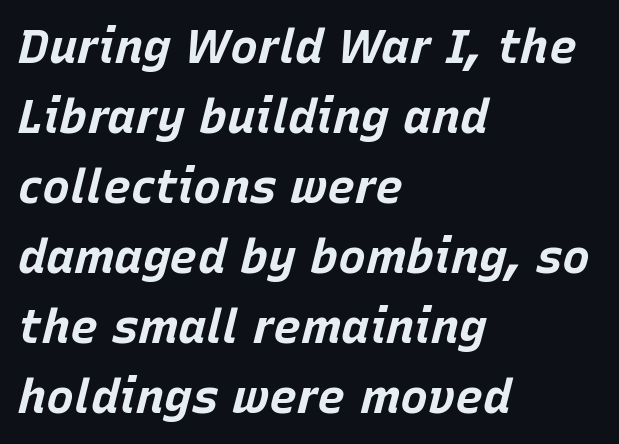
The image shows 47 px bold type, italic (leaning right); set left-aligned, normal line spacing (1.49x), normal letter spacing, not underlined; low stroke contrast and a large x-height.
